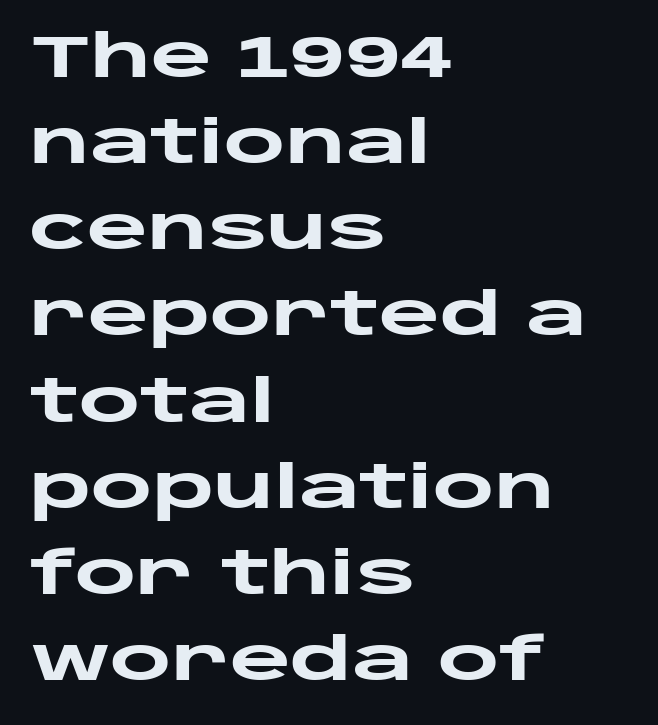
Q: Is the text bold? A: Yes.
Q: Is the text italic (slanted)? A: No, it is upright.
Q: Is the typeface a serif or a sans-serif typeface? A: Sans-serif.
Q: Is the text underlined? A: No.
Q: How is the paragraph aligned? A: Left-aligned.
Q: Is the spacing between letters normal or unusually wide? A: Normal.
Q: Is the spacing between lines tight, normal or loose? A: Normal.
Q: Width (condensed, normal, or wide)? A: Wide.
Q: Stroke contrast? A: Low.
Q: x-height? A: Large.
Q: Monospaced? A: No.
